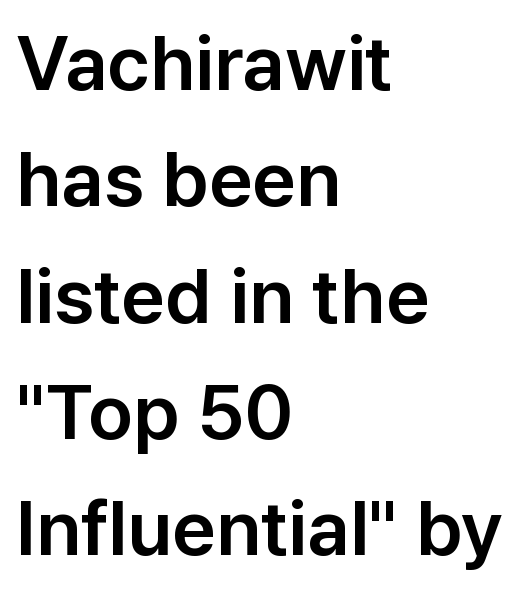
Q: Is the text italic (slanted)? A: No, it is upright.
Q: Is the typeface a serif or a sans-serif typeface? A: Sans-serif.
Q: Is the text underlined? A: No.
Q: How is the paragraph aligned? A: Left-aligned.
Q: Is the spacing between letters normal or unusually wide? A: Normal.
Q: Is the spacing between lines tight, normal or loose? A: Normal.
Q: Width (condensed, normal, or wide)? A: Normal.
Q: Stroke contrast? A: Low.
Q: x-height? A: Medium.
Q: Monospaced? A: No.
